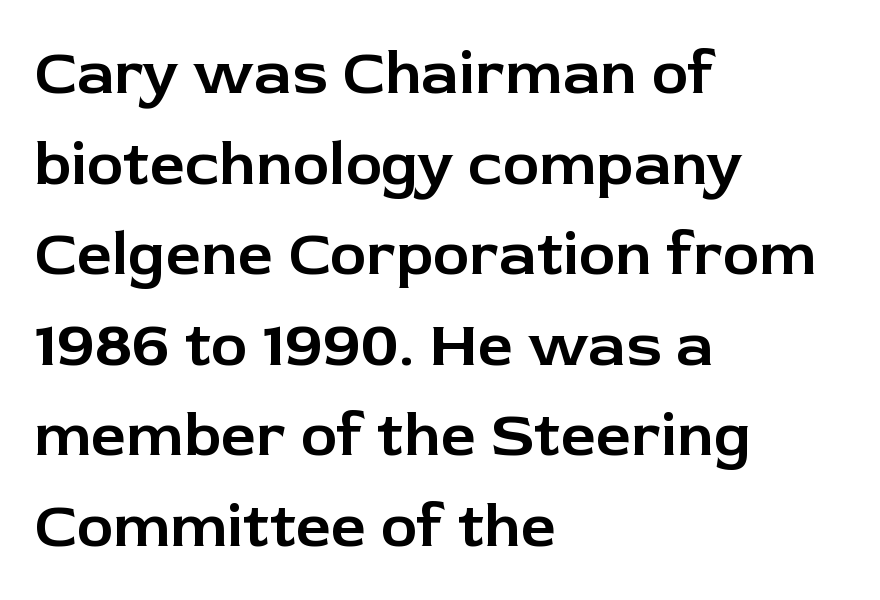
Where is the straight margin? On the left. Font category for this specimen: sans-serif. Baseline-to-baseline distance is the conventional proportion of letter height. The letters advance in unequal steps, a hallmark of proportional type.
